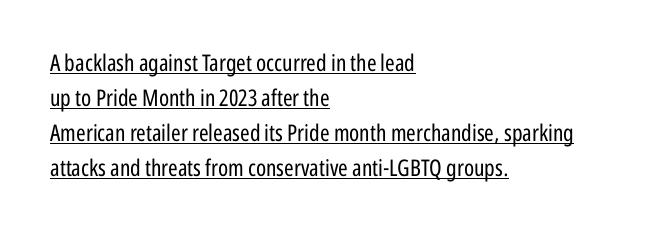
The lines sit at an ordinary, default distance from one another. Nothing heavy about these letters — not bold at all. Notice how the passage keeps a crisp vertical edge on the left only. Is there any slant? The stems are plumb.
